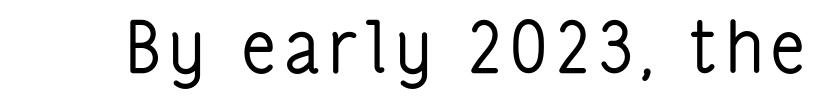
{"serif": "no", "italic": "no", "bold": "no", "weight": "regular", "width": "condensed", "stroke_contrast": "low", "x_height": "medium", "monospaced": "no", "underline": "no", "glyph_px": 71}
